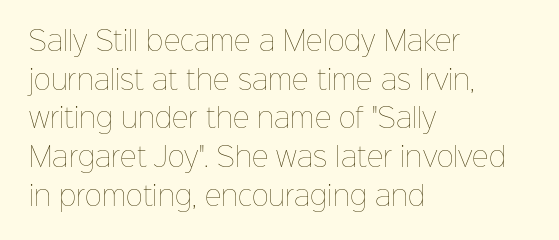
Posture: vertical. The weight tops out at a normal text grade. Words appear dense and cohesive because spacing is normal. If you drew a ruler down the left edge, every line would touch it. Line spacing here is normal. Underline: absent.
